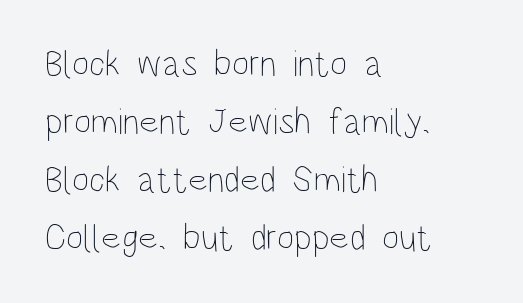
{"italic": "no", "bold": "no", "weight": "thin", "width": "condensed", "stroke_contrast": "low", "x_height": "large", "monospaced": "no", "underline": "no", "align": "left", "line_spacing": "normal", "line_spacing_ratio": 1.57, "letter_spacing": "normal", "letter_spacing_em": 0.0, "glyph_px": 37}
